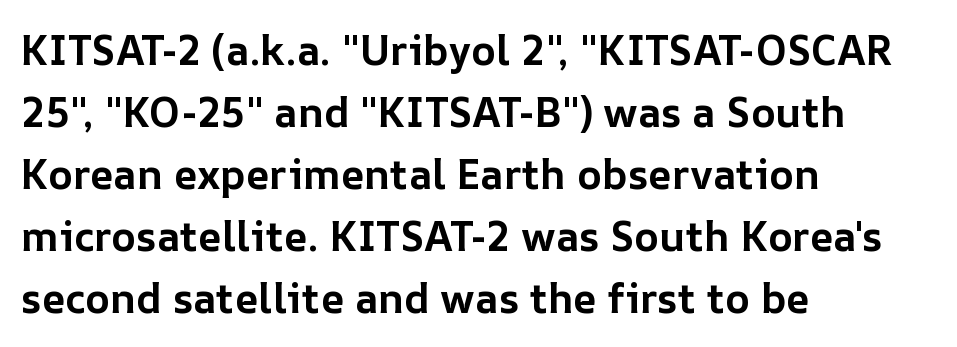
Q: Is the text bold? A: Yes.
Q: Is the text italic (slanted)? A: No, it is upright.
Q: Is the text underlined? A: No.
Q: How is the paragraph aligned? A: Left-aligned.
Q: Is the spacing between letters normal or unusually wide? A: Normal.
Q: Is the spacing between lines tight, normal or loose? A: Normal.
Q: Width (condensed, normal, or wide)? A: Normal.
Q: Stroke contrast? A: Low.
Q: x-height? A: Medium.
Q: Monospaced? A: No.
